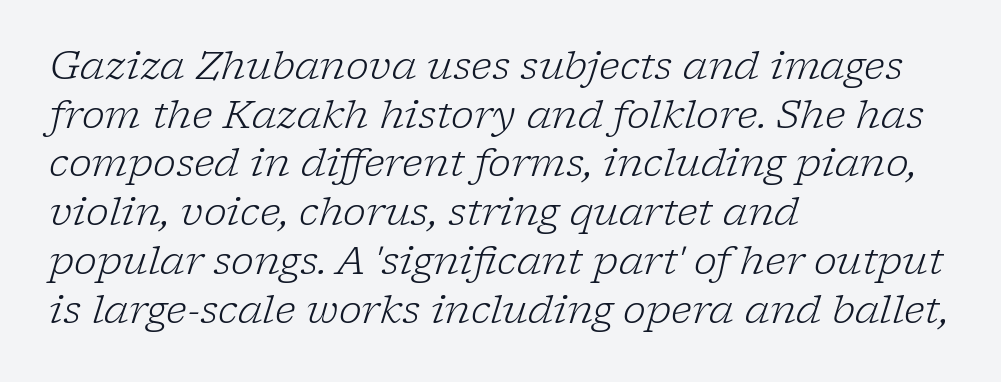
The image shows 39 px light serif type, italic (leaning right); set left-aligned, normal line spacing (1.25x), normal letter spacing, not underlined; low stroke contrast and a medium x-height.
